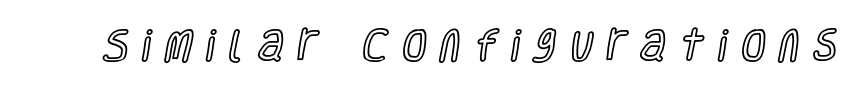
A typesetter would call this heavily tracked-out type. Note the varied advance widths — an 'i' is clearly narrower than an 'm'. Underlining? Definitely not there.
